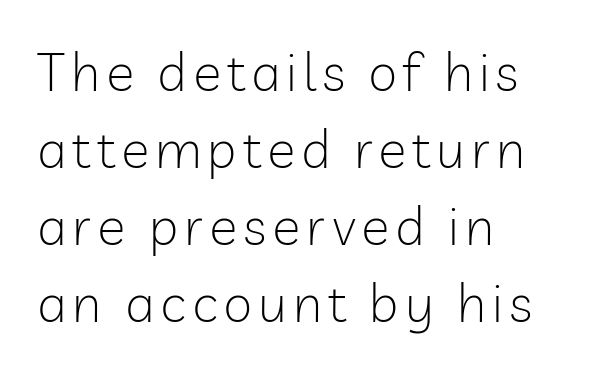
This sample uses a sans-serif face. A light-to-regular cut is what we see here. The passage shown is typed in a proportional face where columns would drift. The strip under each line holds only bare page.
